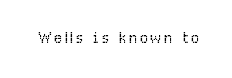
Q: Is the text bold? A: No.
Q: Is the text italic (slanted)? A: No, it is upright.
Q: Is the text underlined? A: No.
